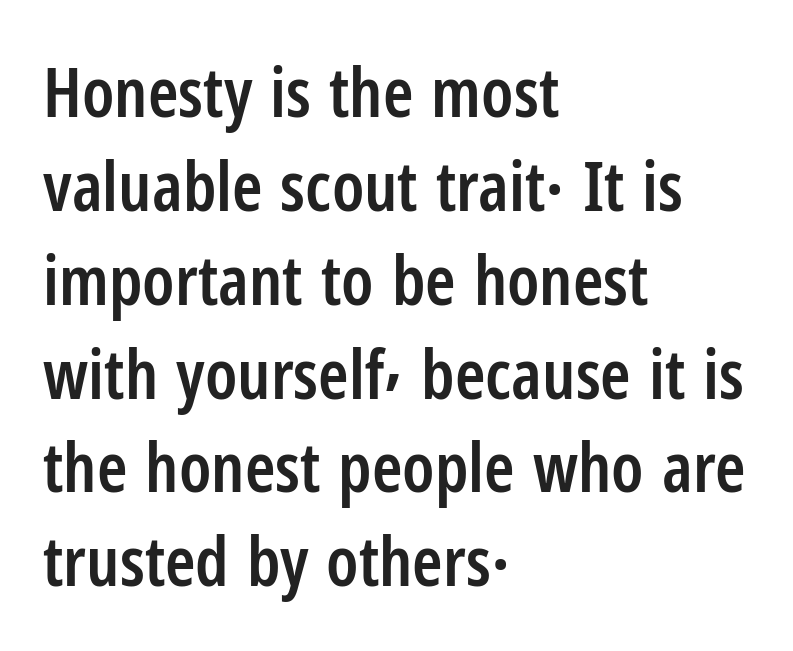
{"serif": "no", "italic": "no", "bold": "semi", "weight": "semibold", "width": "condensed", "stroke_contrast": "low", "x_height": "medium", "monospaced": "no", "underline": "no", "align": "left", "line_spacing": "normal", "line_spacing_ratio": 1.36, "letter_spacing": "normal", "letter_spacing_em": 0.0, "glyph_px": 69}
